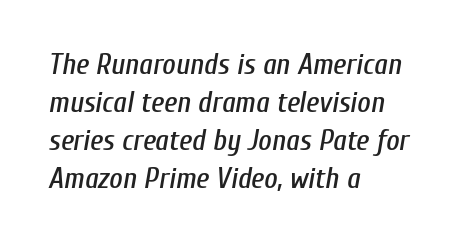
Q: Is the text italic (slanted)? A: Yes, it leans right by about 10 degrees.
Q: Is the text underlined? A: No.
Q: How is the paragraph aligned? A: Left-aligned.
Q: Is the spacing between letters normal or unusually wide? A: Normal.
Q: Is the spacing between lines tight, normal or loose? A: Normal.
Q: Width (condensed, normal, or wide)? A: Condensed.
Q: Stroke contrast? A: Low.
Q: x-height? A: Medium.
Q: Monospaced? A: No.
